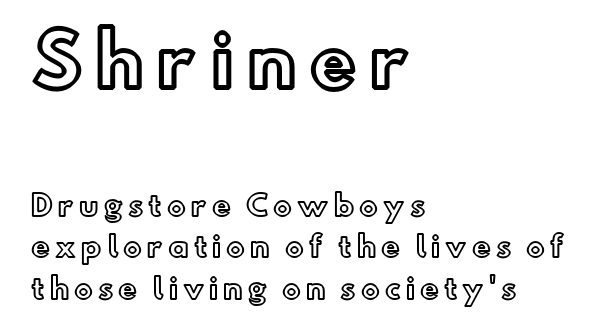
Here the first block reads like a headline and the second like body copy. It's the straight-up-and-down kind of type. The lines are quadded left. Students, observe: this is what conventionally led text looks like. The rendering uses natural spacing where letterforms have individual widths.
